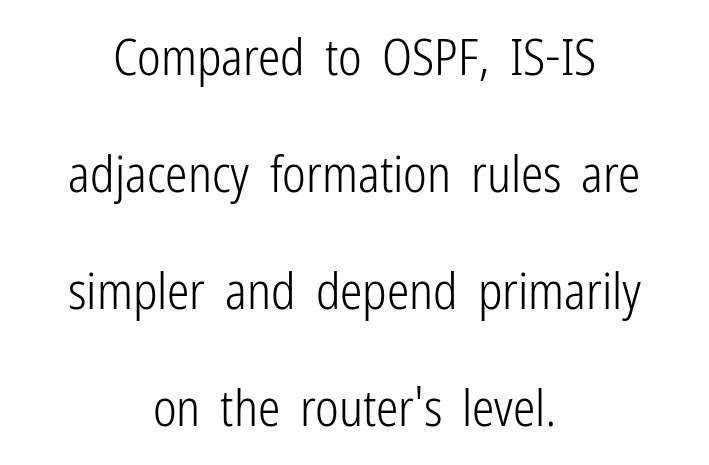
{"serif": "no", "italic": "no", "bold": "no", "weight": "light", "width": "condensed", "stroke_contrast": "low", "x_height": "medium", "monospaced": "no", "underline": "no", "align": "center", "line_spacing": "loose", "line_spacing_ratio": 2.34, "letter_spacing": "normal", "letter_spacing_em": 0.0, "glyph_px": 50}
